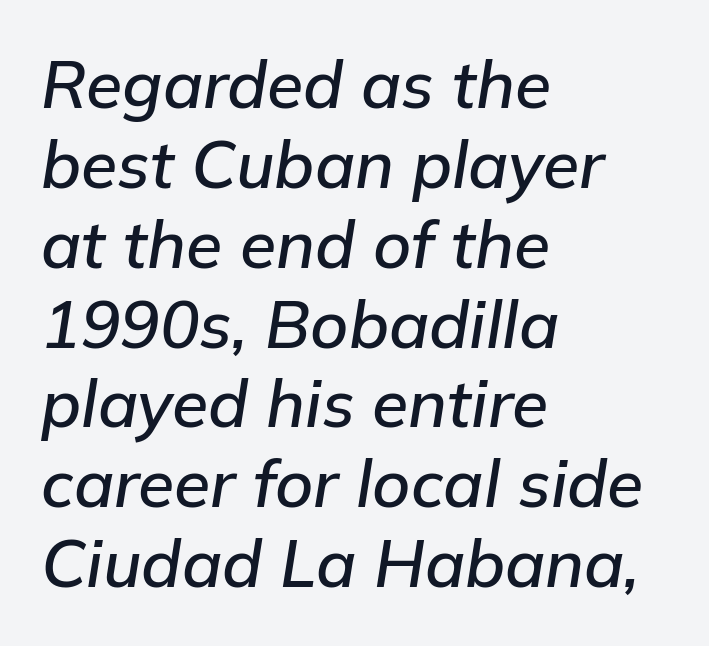
{"italic": "yes", "lean": "right", "slant_degrees": 9, "width": "normal", "stroke_contrast": "low", "x_height": "medium", "monospaced": "no", "underline": "no", "align": "left", "line_spacing_ratio": 1.21, "letter_spacing": "normal", "letter_spacing_em": 0.0, "glyph_px": 66}
